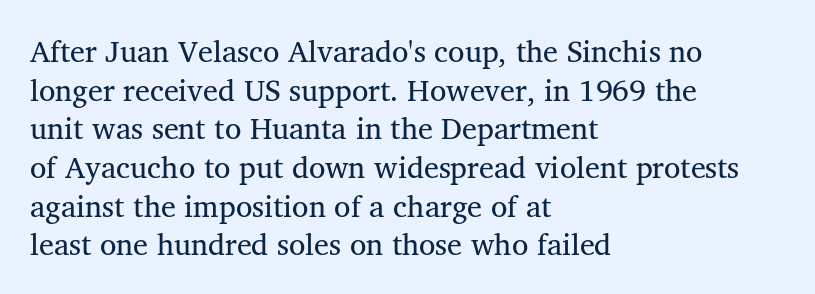
The image shows 30 px serif type; set left-aligned, normal line spacing (1.29x), normal letter spacing, not underlined; medium stroke contrast and a medium x-height.
